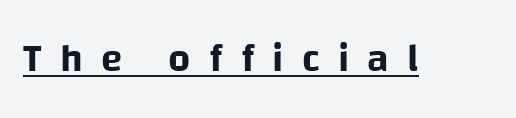
A typographer would call this underscored text. Each word looks stretched out because of the extra space between its letters. Observe the absence of serifs on each vertical stroke in this sample. Each letter keeps its own natural width here, so spacing adapts to shape.
